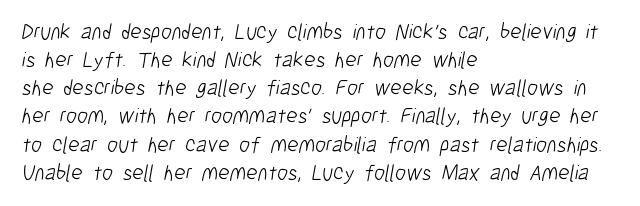
{"bold": "no", "underline": "no", "align": "left", "line_spacing": "normal", "line_spacing_ratio": 1.28, "letter_spacing": "normal", "letter_spacing_em": 0.0, "glyph_px": 22}
